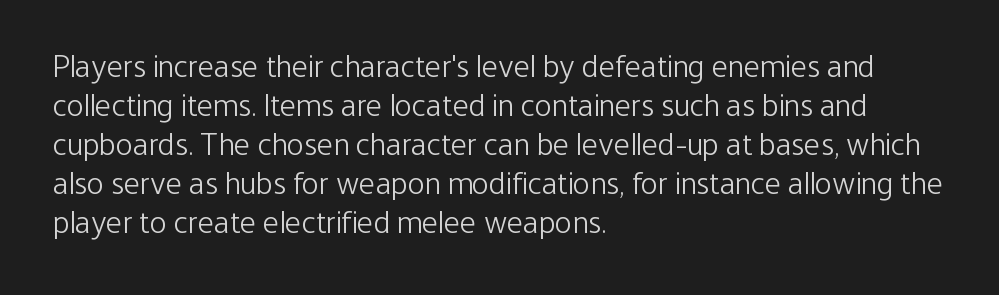
Q: Is the text bold? A: No.
Q: Is the text italic (slanted)? A: No, it is upright.
Q: Is the typeface a serif or a sans-serif typeface? A: Sans-serif.
Q: Is the text underlined? A: No.
Q: How is the paragraph aligned? A: Left-aligned.
Q: Is the spacing between letters normal or unusually wide? A: Normal.
Q: Width (condensed, normal, or wide)? A: Condensed.
Q: Stroke contrast? A: Low.
Q: x-height? A: Medium.
Q: Monospaced? A: No.
